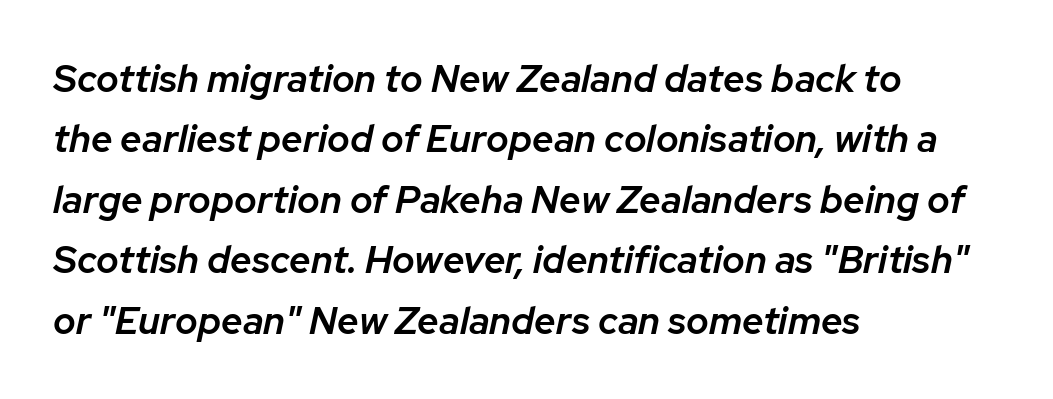
Q: Is the text bold? A: Semi-bold.
Q: Is the text italic (slanted)? A: Yes, it leans right by about 12 degrees.
Q: Is the text underlined? A: No.
Q: How is the paragraph aligned? A: Left-aligned.
Q: Is the spacing between letters normal or unusually wide? A: Normal.
Q: Is the spacing between lines tight, normal or loose? A: Normal.
Q: Width (condensed, normal, or wide)? A: Normal.
Q: Stroke contrast? A: Low.
Q: x-height? A: Medium.
Q: Monospaced? A: No.
